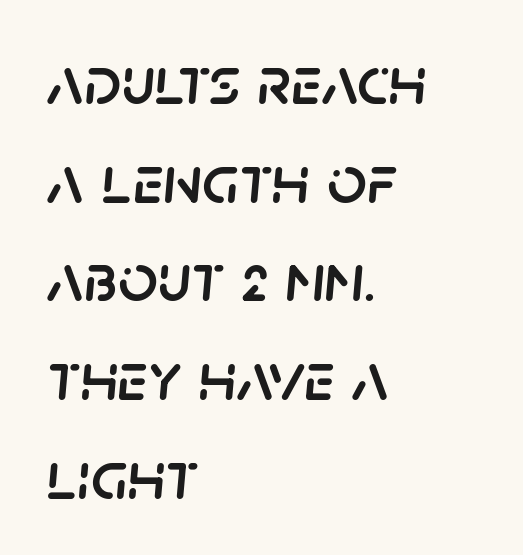
The image shows 69 px text type, italic (leaning right); set left-aligned, normal line spacing (1.43x), normal letter spacing, not underlined; low stroke contrast and a large x-height.
